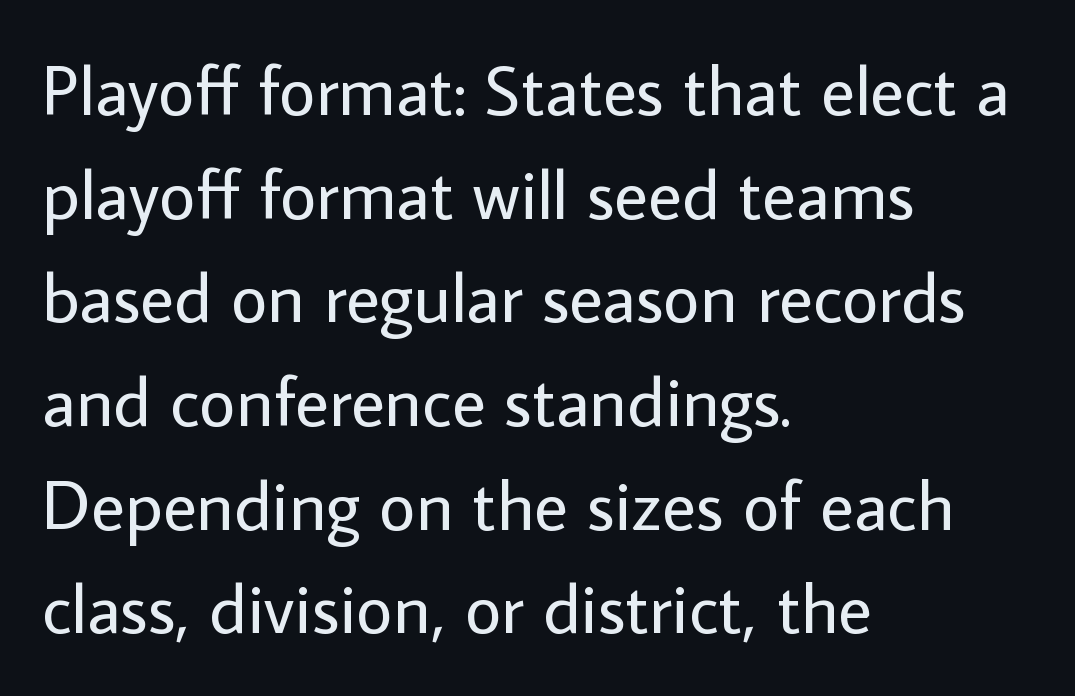
{"serif": "no", "italic": "no", "bold": "no", "weight": "regular", "width": "normal", "stroke_contrast": "low", "x_height": "medium", "monospaced": "no", "underline": "no", "align": "left", "line_spacing": "normal", "line_spacing_ratio": 1.46, "letter_spacing": "normal", "letter_spacing_em": 0.0, "glyph_px": 71}
